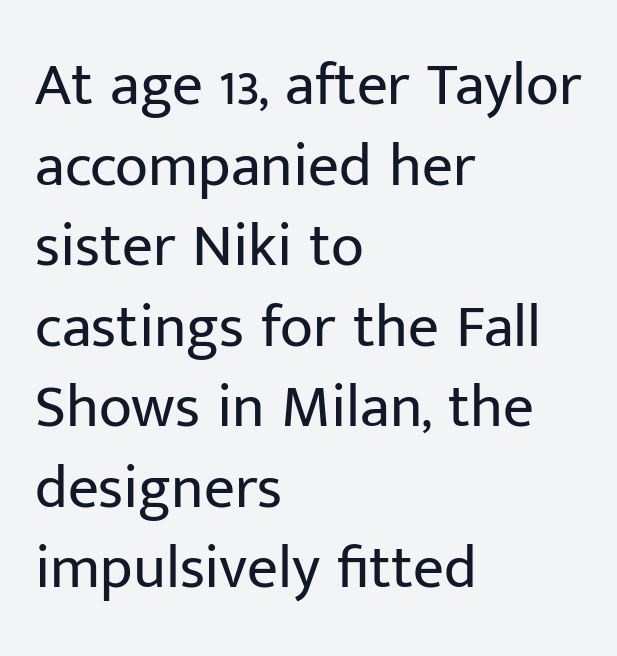
Q: Is the text bold? A: No.
Q: Is the text italic (slanted)? A: No, it is upright.
Q: Is the typeface a serif or a sans-serif typeface? A: Sans-serif.
Q: Is the text underlined? A: No.
Q: How is the paragraph aligned? A: Left-aligned.
Q: Is the spacing between letters normal or unusually wide? A: Normal.
Q: Is the spacing between lines tight, normal or loose? A: Normal.
Q: Width (condensed, normal, or wide)? A: Normal.
Q: Stroke contrast? A: Low.
Q: x-height? A: Medium.
Q: Monospaced? A: No.
